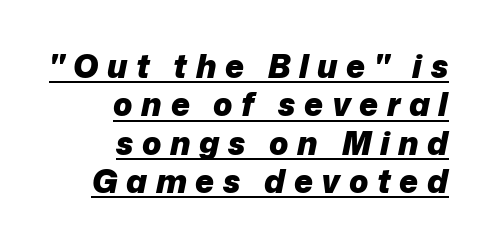
The passage shown is typed in a proportional face where columns would drift. The lines are quadded right. I'd describe the lettering as bold — thick and assertive. The face used here is rendered with a markedly widened letterfit. The passage shown is underscored from start to finish.
